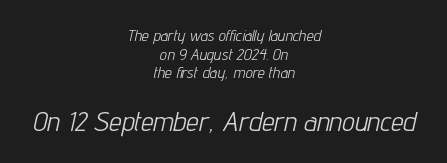
The image shows 28 px light, condensed type, italic (leaning right); set centered, line spacing 1.17x, normal letter spacing, not underlined; the second (bottom) block is 1.75x larger; low stroke contrast and a medium x-height.
